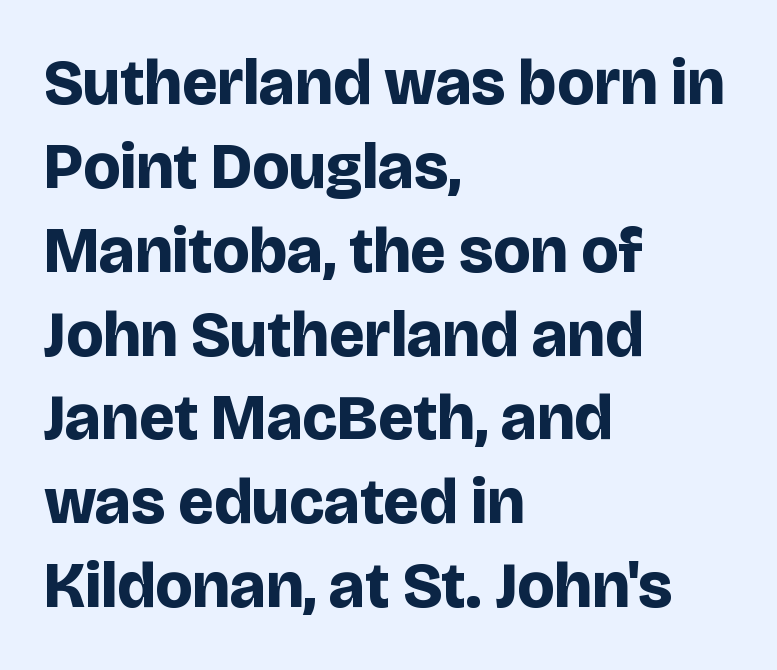
{"serif": "no", "italic": "no", "bold": "yes", "weight": "bold", "width": "normal", "stroke_contrast": "low", "x_height": "large", "monospaced": "no", "underline": "no", "align": "left", "line_spacing": "normal", "line_spacing_ratio": 1.31, "letter_spacing": "normal", "letter_spacing_em": 0.0, "glyph_px": 64}
